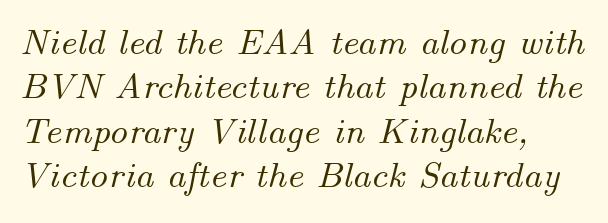
{"italic": "yes", "lean": "right", "slant_degrees": 14, "width": "normal", "stroke_contrast": "medium", "x_height": "small", "monospaced": "no", "underline": "no", "align": "left", "line_spacing_ratio": 1.2, "letter_spacing": "normal", "letter_spacing_em": 0.0, "glyph_px": 37}
